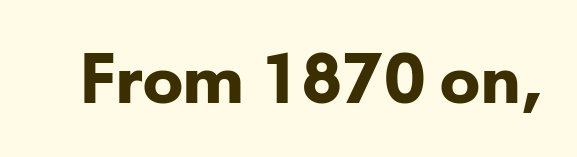
Q: Is the text bold? A: Yes.
Q: Is the text italic (slanted)? A: No, it is upright.
Q: Is the typeface a serif or a sans-serif typeface? A: Sans-serif.
Q: Is the text underlined? A: No.
Q: Is the spacing between letters normal or unusually wide? A: Normal.
Q: Width (condensed, normal, or wide)? A: Normal.
Q: Stroke contrast? A: Low.
Q: x-height? A: Small.
Q: Monospaced? A: No.
